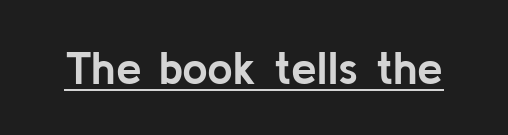
The image shows 46 px semibold sans-serif type, upright; set normal letter spacing, underlined; low stroke contrast and a medium x-height.
